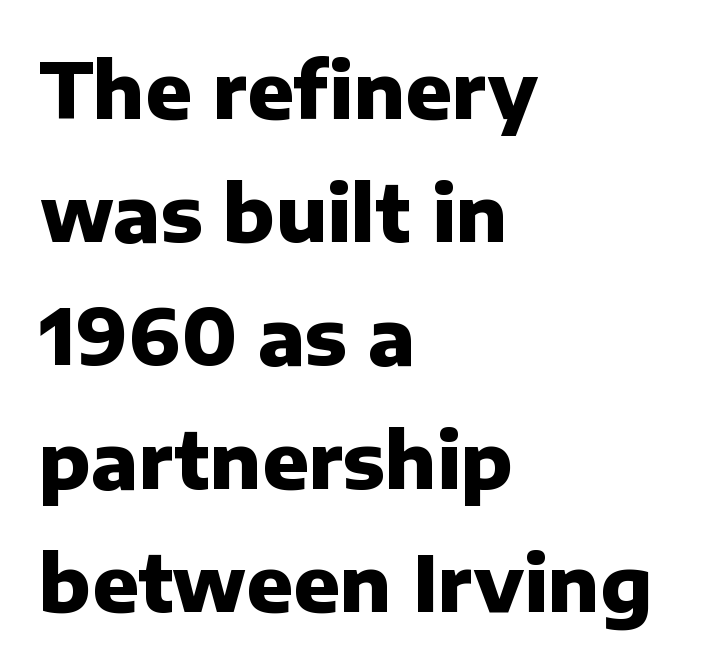
Q: Is the text bold? A: Yes.
Q: Is the text italic (slanted)? A: No, it is upright.
Q: Is the typeface a serif or a sans-serif typeface? A: Sans-serif.
Q: Is the text underlined? A: No.
Q: How is the paragraph aligned? A: Left-aligned.
Q: Is the spacing between letters normal or unusually wide? A: Normal.
Q: Is the spacing between lines tight, normal or loose? A: Normal.
Q: Width (condensed, normal, or wide)? A: Normal.
Q: Stroke contrast? A: Low.
Q: x-height? A: Medium.
Q: Monospaced? A: No.
